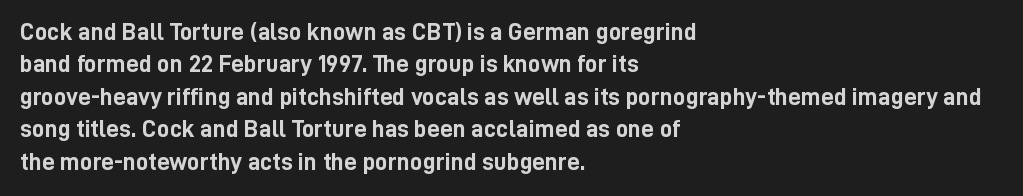
The image shows 25 px bold type, upright; set left-aligned, normal line spacing (1.3x), normal letter spacing, not underlined.
